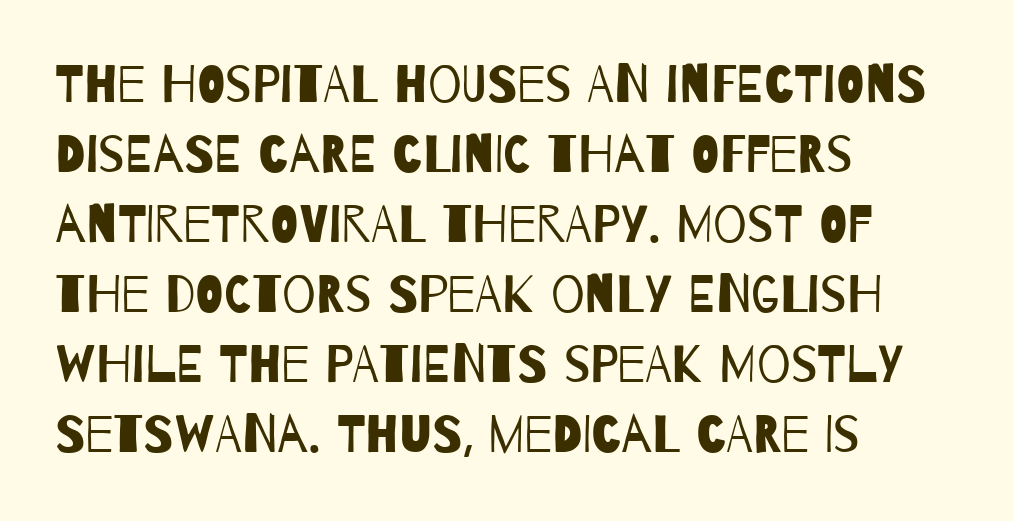
Q: Is the text bold? A: No.
Q: Is the typeface a serif or a sans-serif typeface? A: Sans-serif.
Q: Is the text underlined? A: No.
Q: How is the paragraph aligned? A: Left-aligned.
Q: Is the spacing between letters normal or unusually wide? A: Normal.
Q: Is the spacing between lines tight, normal or loose? A: Normal.
Q: Width (condensed, normal, or wide)? A: Condensed.
Q: Stroke contrast? A: Low.
Q: x-height? A: Large.
Q: Monospaced? A: No.
